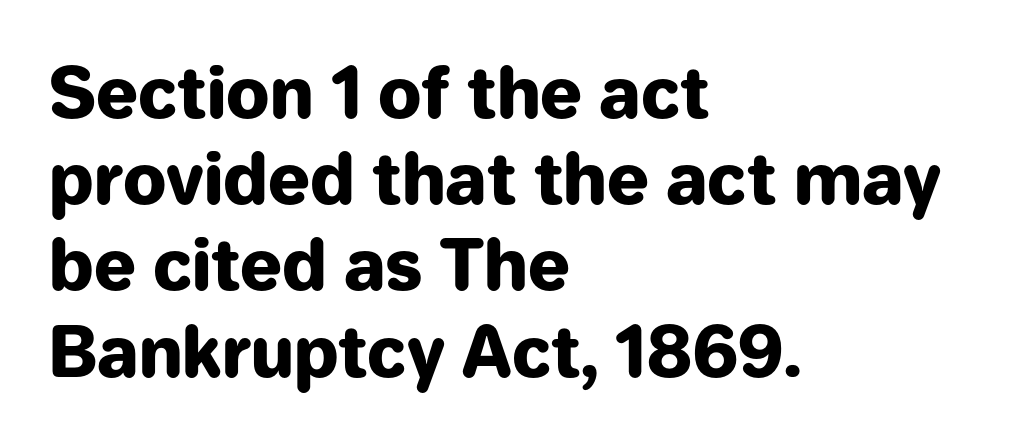
Underlining? Definitely not there. This rendering leaves character spacing at its baseline value. Chunky letters — that's bold for sure. Character widths vary here, with narrow letters taking less room than wide ones.
